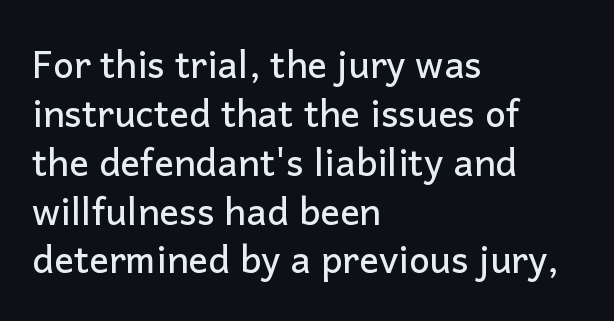
The image shows 37 px sans-serif type, upright; set left-aligned, normal line spacing (1.32x), normal letter spacing, not underlined; low stroke contrast and a medium x-height.
